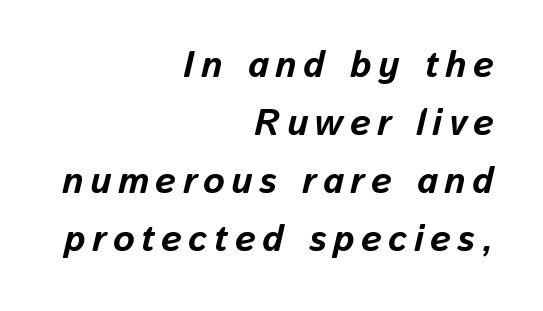
Q: Is the text bold? A: Yes.
Q: Is the text italic (slanted)? A: Yes, it leans right by about 13 degrees.
Q: Is the text underlined? A: No.
Q: How is the paragraph aligned? A: Right-aligned.
Q: Is the spacing between lines tight, normal or loose? A: Normal.
Q: Width (condensed, normal, or wide)? A: Normal.
Q: Stroke contrast? A: Low.
Q: x-height? A: Medium.
Q: Monospaced? A: No.
